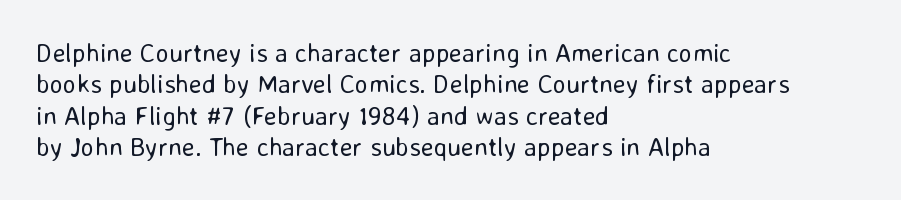
{"italic": "no", "bold": "no", "underline": "no", "align": "left", "line_spacing_ratio": 1.21, "letter_spacing": "normal", "letter_spacing_em": 0.0, "glyph_px": 26}
